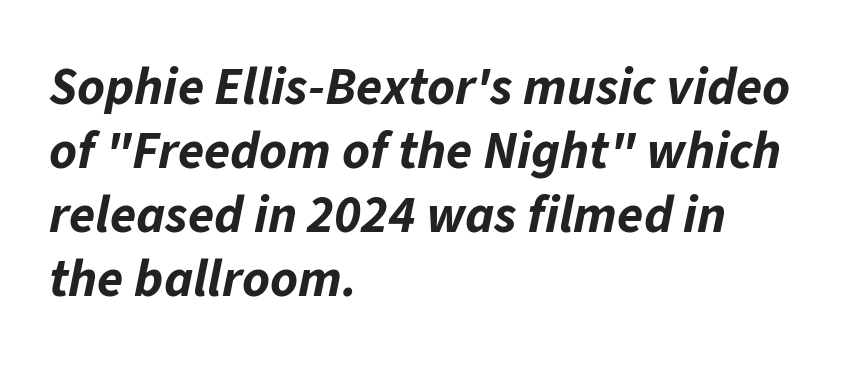
Thick stems and heavy bowls — unmistakably bold. The letters sit at their default tracking, neither squeezed nor spread. There's an unmistakable incline to the writing here. Clear beneath every line of the passage.
